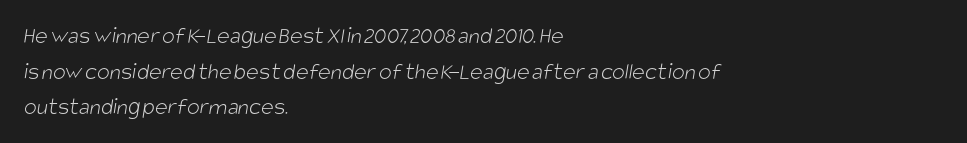
Q: Is the text bold? A: No.
Q: Is the text underlined? A: No.
Q: How is the paragraph aligned? A: Left-aligned.
Q: Is the spacing between letters normal or unusually wide? A: Normal.
Q: Is the spacing between lines tight, normal or loose? A: Normal.
